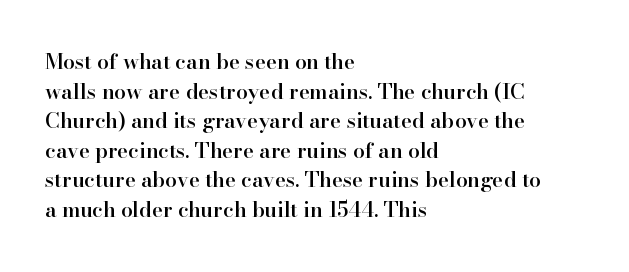
{"italic": "no", "bold": "semi", "underline": "no", "align": "left", "line_spacing": "normal", "line_spacing_ratio": 1.41, "letter_spacing": "normal", "letter_spacing_em": 0.0, "glyph_px": 21}
